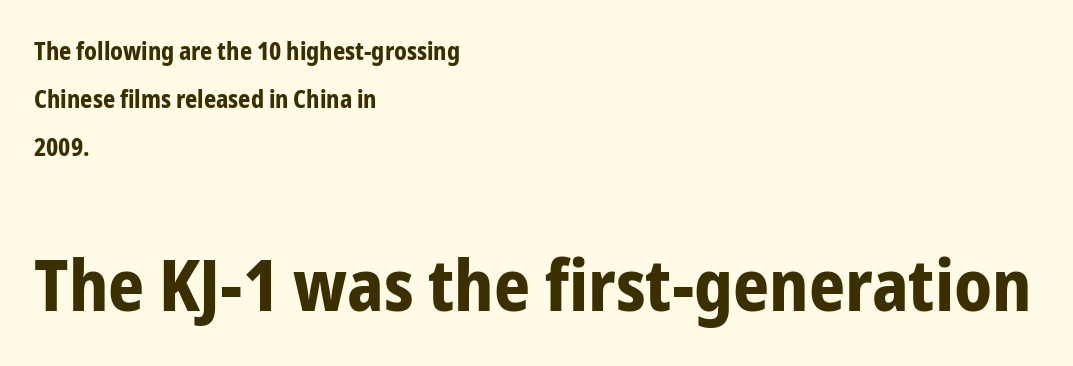
The space beneath each line is pristine and unruled. Of the two passages, the one underneath uses the larger point size. Observe the ordinary spacing: letters are neighbours, not strangers. The leading is generous, giving the passage an open texture. Weight check: bold — yes, fully. Do the characters align in a grid? No, the font is proportional.
